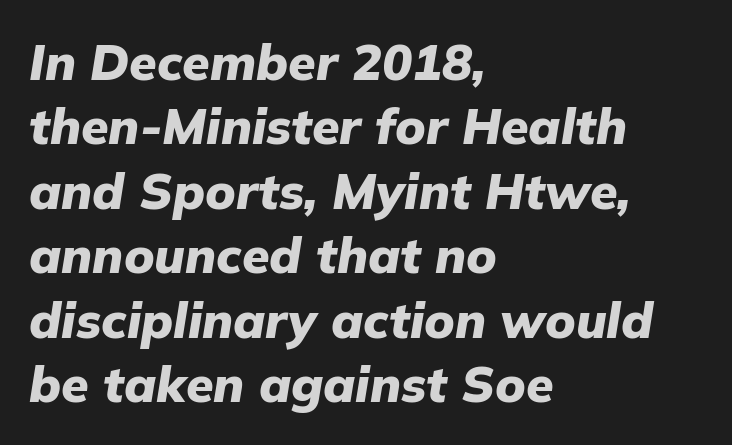
All the whitespace from short lines collects on the right. Looks like regular typesetting: each glyph gets only the width it needs. These lines keep a tight, regular rhythm from letter to letter. Check under the words: just untouched page. The typesetting leans heavy: a genuine bold. Does the leading feel generous? No, just average.
